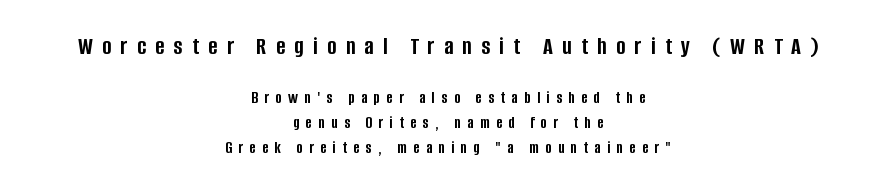
The image shows 25 px bold type, upright; set centered, normal line spacing (1.46x), unusually wide letter spacing (+0.37 em), not underlined; the first (top) block is 1.47x larger.
